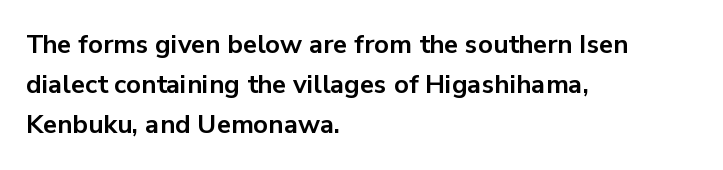
The image shows 26 px bold type, upright; set left-aligned, normal line spacing (1.54x), normal letter spacing, not underlined.
